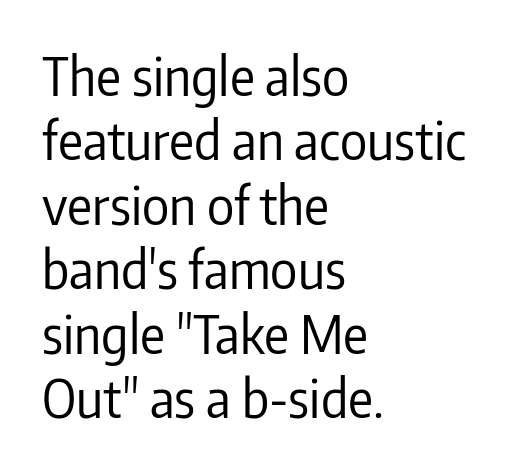
The image shows 52 px regular-weight, condensed sans-serif type, upright; set left-aligned, line spacing 1.24x, normal letter spacing, not underlined; low stroke contrast and a medium x-height.
